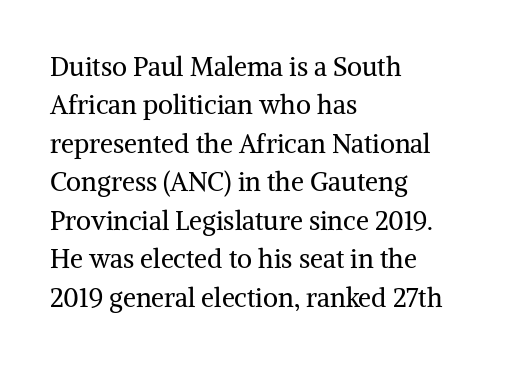
Leftover space on each line is placed entirely after the last word. The font sits on the lighter half of the weight spectrum, regular included. Here the glyphs are tracked normally, forming tight word shapes. Evenly set lines give the paragraph a standard silhouette. The area under the type is left untouched. The letters stand upright; this is a roman face.
